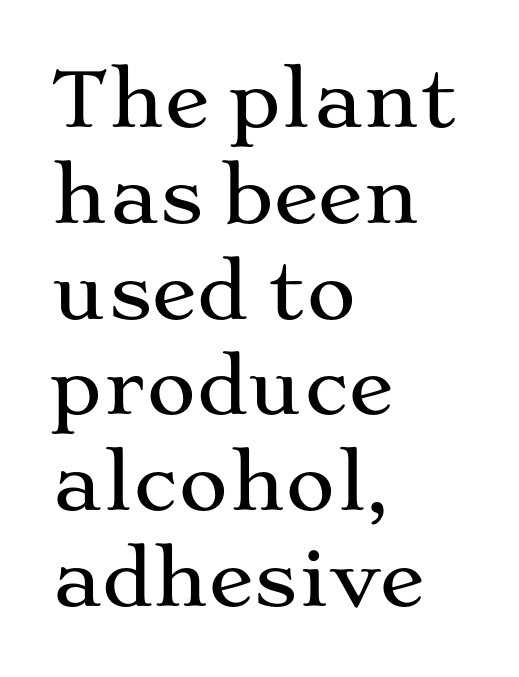
Q: Is the text italic (slanted)? A: No, it is upright.
Q: Is the typeface a serif or a sans-serif typeface? A: Serif.
Q: Is the text underlined? A: No.
Q: How is the paragraph aligned? A: Left-aligned.
Q: Is the spacing between letters normal or unusually wide? A: Normal.
Q: Is the spacing between lines tight, normal or loose? A: Normal.
Q: Width (condensed, normal, or wide)? A: Wide.
Q: Stroke contrast? A: Medium.
Q: x-height? A: Medium.
Q: Monospaced? A: No.
